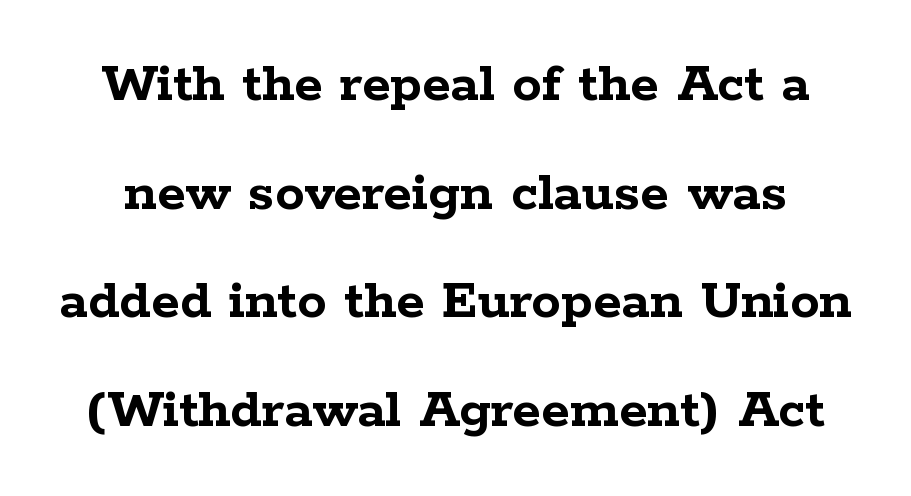
{"serif": "yes", "italic": "no", "bold": "yes", "weight": "semibold", "width": "wide", "stroke_contrast": "low", "x_height": "medium", "monospaced": "no", "underline": "no", "line_spacing_ratio": 1.84, "letter_spacing": "normal", "letter_spacing_em": 0.0, "glyph_px": 59}
